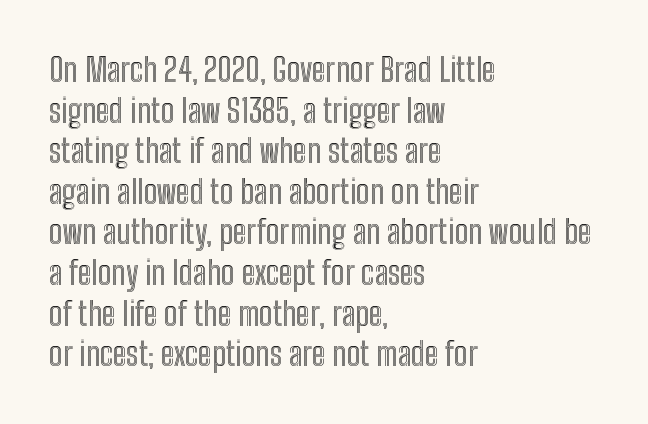
{"italic": "no", "width": "condensed", "x_height": "medium", "monospaced": "no", "underline": "no", "align": "left", "line_spacing_ratio": 1.23, "letter_spacing": "normal", "letter_spacing_em": 0.0, "glyph_px": 33}
